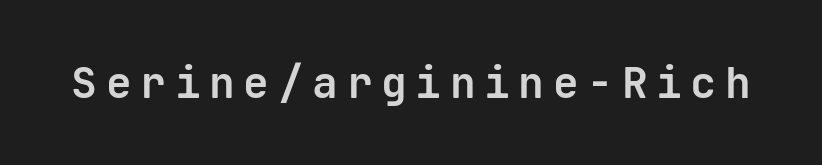
The image shows 43 px bold sans-serif type, upright, monospaced; set unusually wide letter spacing (+0.2 em), not underlined; low stroke contrast and a medium x-height.
